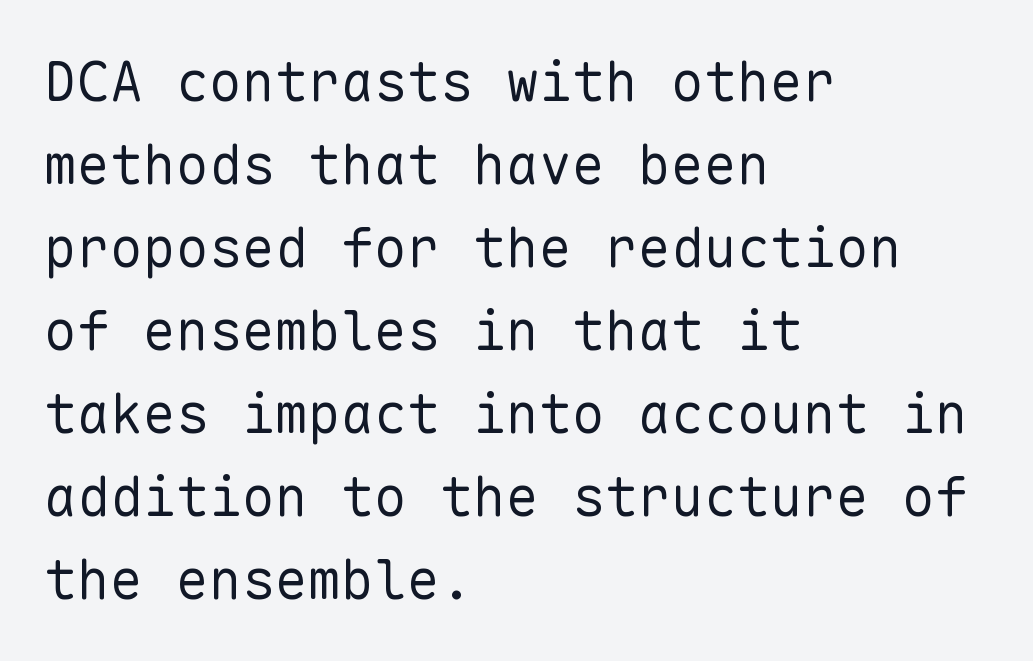
{"serif": "no", "italic": "no", "bold": "no", "weight": "regular", "width": "normal", "stroke_contrast": "low", "x_height": "medium", "monospaced": "yes", "underline": "no", "align": "left", "line_spacing": "normal", "line_spacing_ratio": 1.51, "letter_spacing": "normal", "letter_spacing_em": 0.0, "glyph_px": 55}
